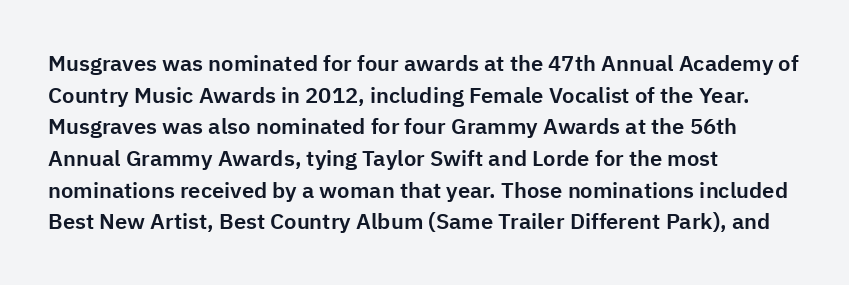
Ordinary non-slanted type is in use. Letter spacing: default. This sample is left-justified, so line endings fall wherever the words run out. Underline: absent. Successive baselines arrive at the customary interval.
